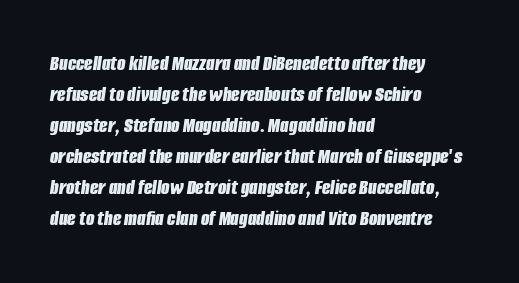
Horizontal alignment here is leftward, the default for most running prose. Observe the lean: these are italic letterforms. The space beneath each line is pristine and unruled. This sample keeps an unexceptional amount of space between lines. Caption: standard tracking, unaltered. The typesetting leans heavy: a genuine bold.
